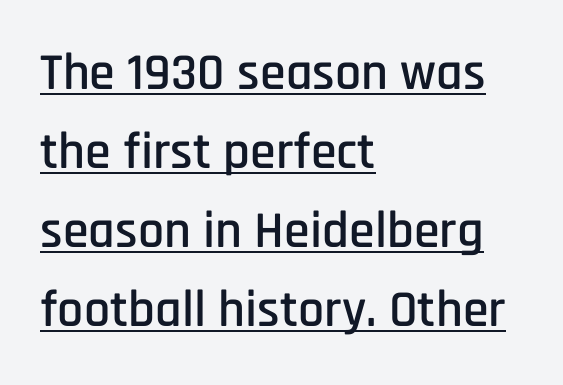
Q: Is the text italic (slanted)? A: No, it is upright.
Q: Is the typeface a serif or a sans-serif typeface? A: Sans-serif.
Q: Is the text underlined? A: Yes.
Q: How is the paragraph aligned? A: Left-aligned.
Q: Is the spacing between letters normal or unusually wide? A: Normal.
Q: Is the spacing between lines tight, normal or loose? A: Normal.
Q: Width (condensed, normal, or wide)? A: Condensed.
Q: Stroke contrast? A: Low.
Q: x-height? A: Large.
Q: Monospaced? A: No.
